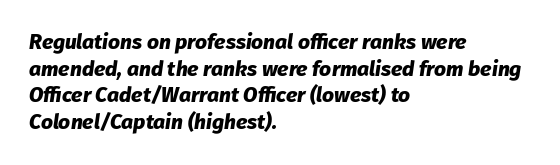
The text block is weighted toward the left margin, trailing off unevenly rightward. It's the slanting kind of type. Letter spacing: default. Pretty heavy lettering here — definitely bold.
